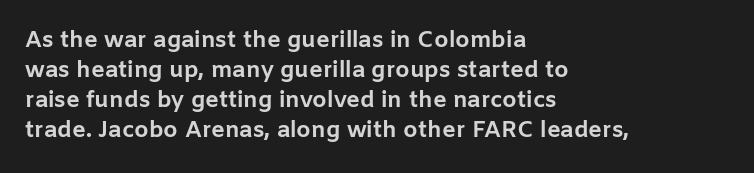
The image shows 23 px bold type, upright; set left-aligned, normal line spacing (1.31x), normal letter spacing, not underlined.
